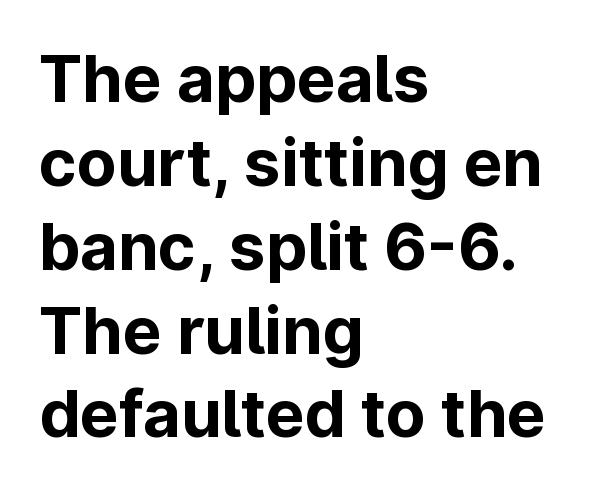
{"serif": "no", "italic": "no", "bold": "yes", "weight": "bold", "width": "normal", "stroke_contrast": "low", "x_height": "medium", "monospaced": "no", "underline": "no", "align": "left", "line_spacing": "normal", "line_spacing_ratio": 1.29, "letter_spacing": "normal", "letter_spacing_em": 0.0, "glyph_px": 65}
